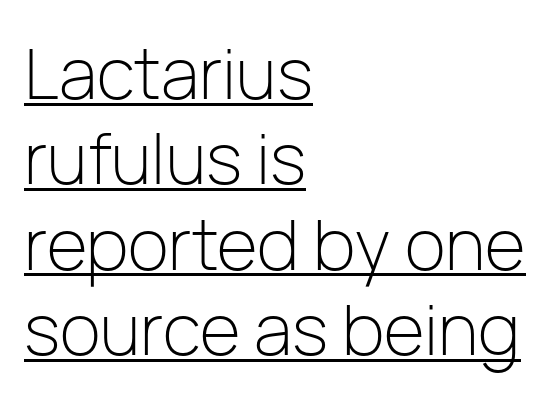
{"serif": "no", "italic": "no", "bold": "no", "weight": "light", "width": "normal", "stroke_contrast": "low", "x_height": "medium", "monospaced": "no", "underline": "yes", "align": "left", "line_spacing_ratio": 1.22, "letter_spacing": "normal", "letter_spacing_em": 0.0, "glyph_px": 70}
